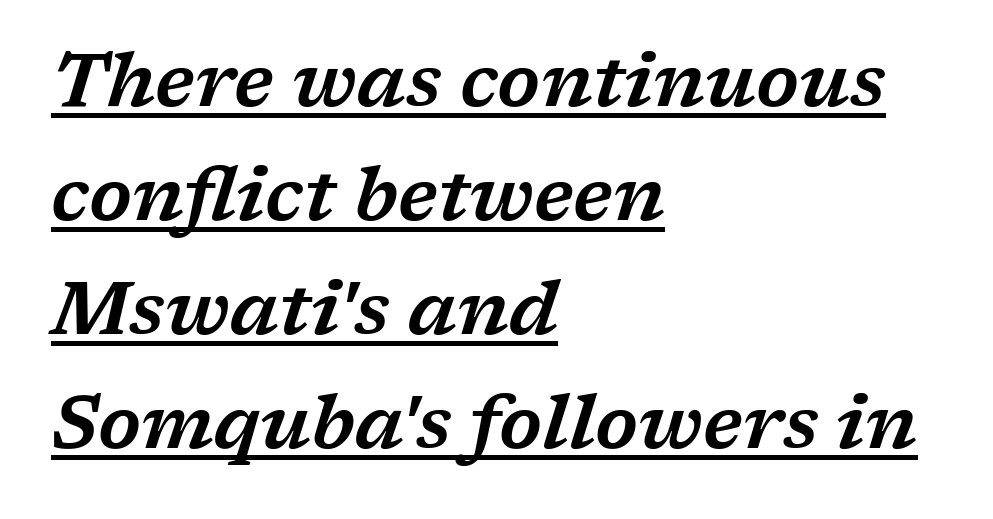
{"serif": "yes", "italic": "yes", "lean": "right", "slant_degrees": 17, "width": "wide", "stroke_contrast": "low", "x_height": "medium", "monospaced": "no", "underline": "yes", "align": "left", "line_spacing": "normal", "line_spacing_ratio": 1.54, "letter_spacing": "normal", "letter_spacing_em": 0.0, "glyph_px": 74}
